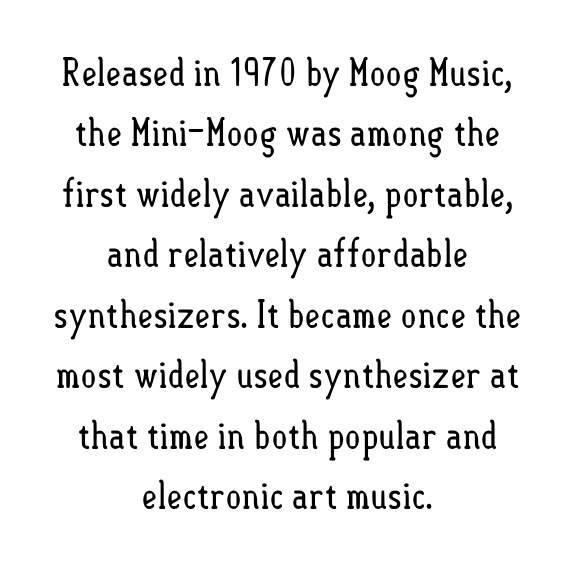
Q: Is the text bold? A: No.
Q: Is the text italic (slanted)? A: No, it is upright.
Q: Is the text underlined? A: No.
Q: How is the paragraph aligned? A: Centered.
Q: Is the spacing between letters normal or unusually wide? A: Normal.
Q: Is the spacing between lines tight, normal or loose? A: Normal.
Q: Width (condensed, normal, or wide)? A: Condensed.
Q: Stroke contrast? A: Low.
Q: x-height? A: Small.
Q: Monospaced? A: No.
